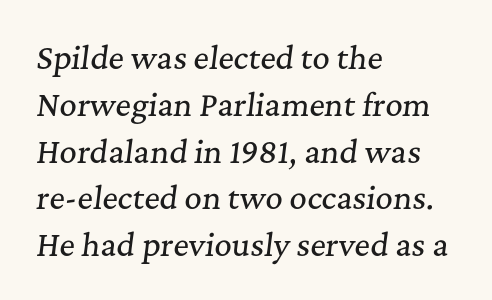
The image shows 30 px serif type, italic (leaning right); set left-aligned, normal line spacing (1.56x), normal letter spacing, not underlined; medium stroke contrast and a medium x-height.
